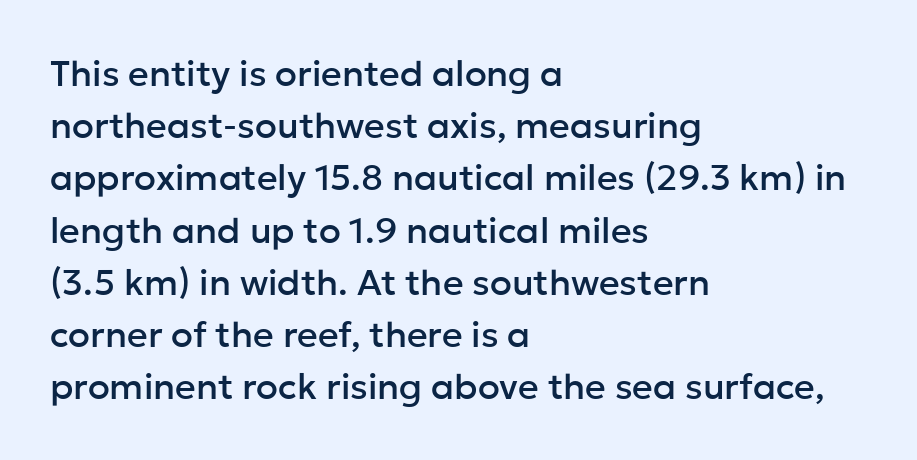
No extra tracking has been applied to these lines. These lines are composed in type without serifs. The vertical gap from one line to the next is medium. Is this a fixed-width face? No — the glyphs have proportional, varying widths. Italic: no, the glyphs are upright roman. The text block is weighted toward the left margin, trailing off unevenly rightward.
